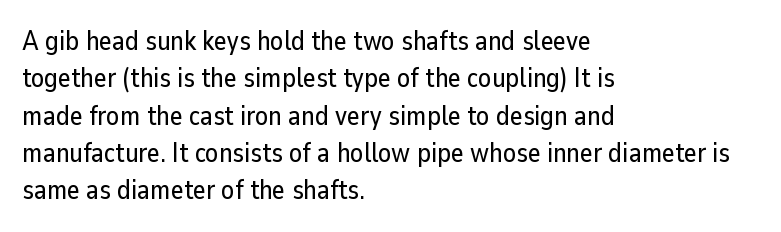
Normally led — the rows are evenly, conventionally spaced. Letter spacing: default. This is the regular roman posture of the typeface. Clear beneath every line of the passage. This rendering uses left alignment, leaving the right contour irregular.
